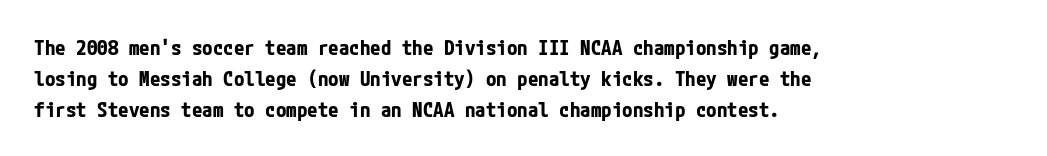
{"italic": "no", "bold": "yes", "underline": "no", "align": "left", "line_spacing": "normal", "line_spacing_ratio": 1.47, "letter_spacing": "normal", "letter_spacing_em": 0.0, "glyph_px": 21}
